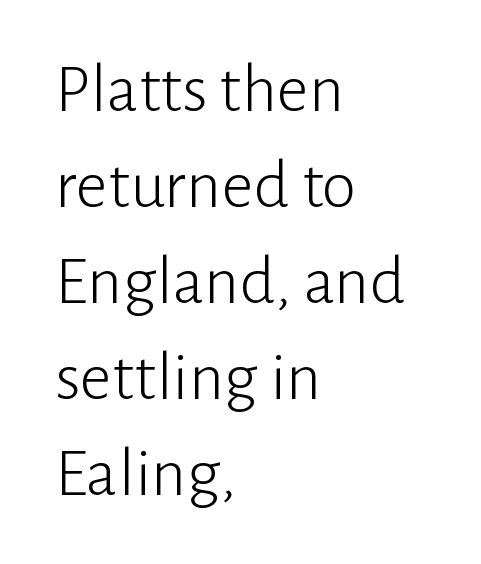
Think of a printed novel: that variable character pitch is what you see here. Leading matches the norm, producing a regular column. Descenders are the only things crossing below the line. The setting favours the left margin, as ordinary paragraphs usually do. Notice how the stems are strictly vertical — no italics here. Check where the strokes stop: nothing finishes them off — pure sans.
